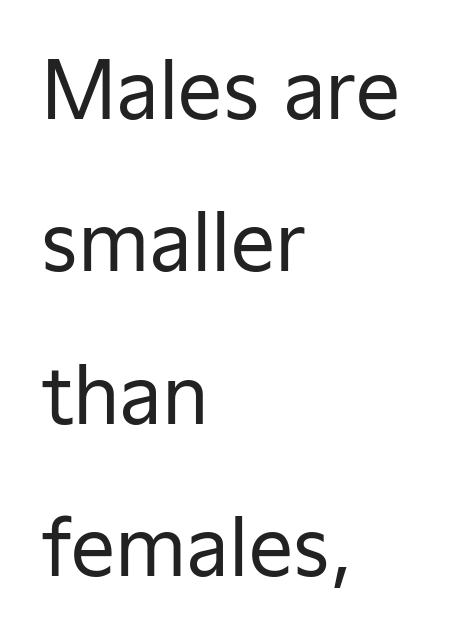
The image shows 79 px regular-weight sans-serif type, upright; set left-aligned, loose line spacing (1.93x), normal letter spacing, not underlined; low stroke contrast and a medium x-height.
